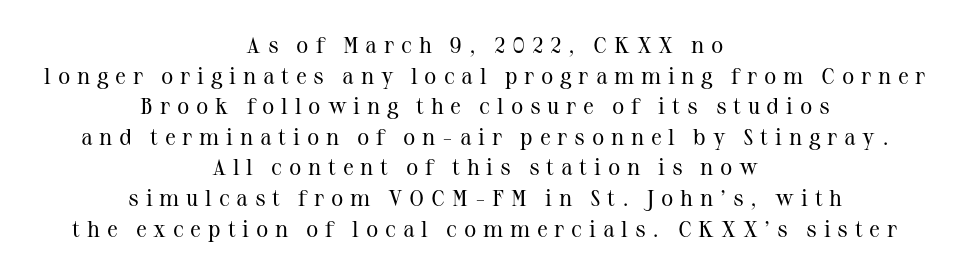
The image shows 23 px text type, upright; set centered, normal line spacing (1.33x), unusually wide letter spacing (+0.29 em), not underlined.
